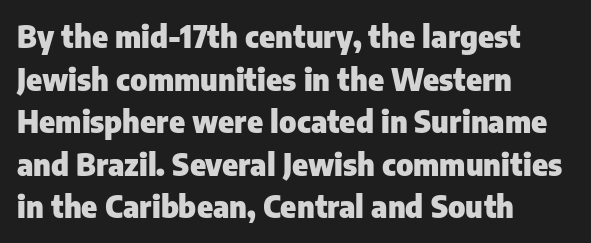
The image shows 30 px heavy sans-serif type, upright; set left-aligned, normal line spacing (1.42x), normal letter spacing, not underlined; low stroke contrast and a medium x-height.
